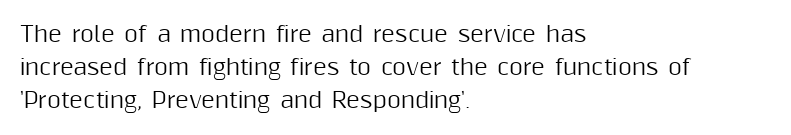
Whoever set this chose a conventional vertical rhythm. Quick note: not italic, upright. Only glyphs here, with clear space below each row. The horizontal fit of the characters is conventional and even. Notice how the passage keeps a crisp vertical edge on the left only.
